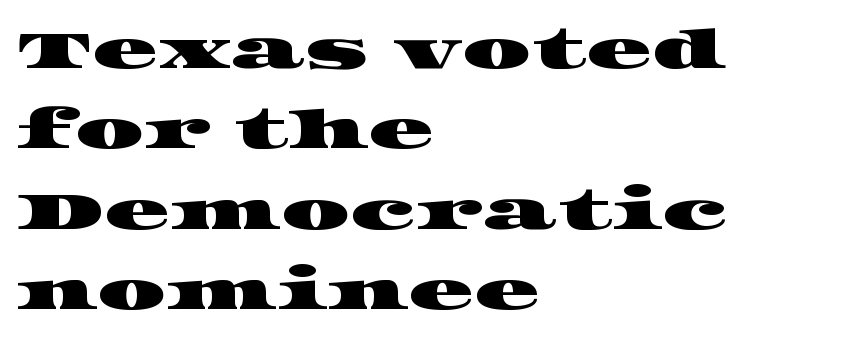
The image shows 54 px wide serif type; set left-aligned, normal line spacing (1.49x), normal letter spacing, not underlined; high stroke contrast and a large x-height.
